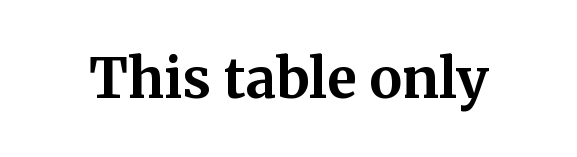
A dark, heavy texture on the line: the type is bold. Is there any slant? The stems are plumb. The letters sit at their default tracking, neither squeezed nor spread. You could not count columns in this text — the font is proportionally spaced. This is serif lettering, the kind often seen in printed books. Only glyphs here, with clear space below each row.
